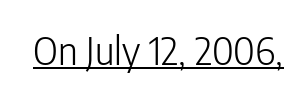
Q: Is the text bold? A: No.
Q: Is the text italic (slanted)? A: No, it is upright.
Q: Is the typeface a serif or a sans-serif typeface? A: Sans-serif.
Q: Is the text underlined? A: Yes.
Q: Is the spacing between letters normal or unusually wide? A: Normal.
Q: Width (condensed, normal, or wide)? A: Condensed.
Q: Stroke contrast? A: Low.
Q: x-height? A: Medium.
Q: Monospaced? A: No.
